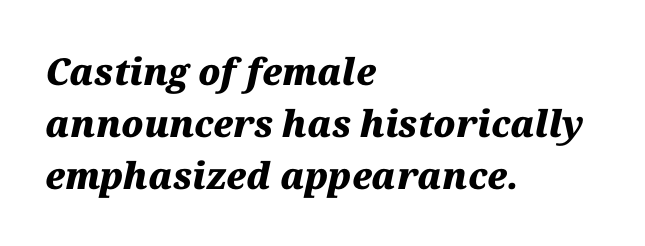
The face used here has a pronounced slope to its letters. Each letter keeps its own natural width here, so spacing adapts to shape. Alignment: flush left. The designer left line spacing at the default.
